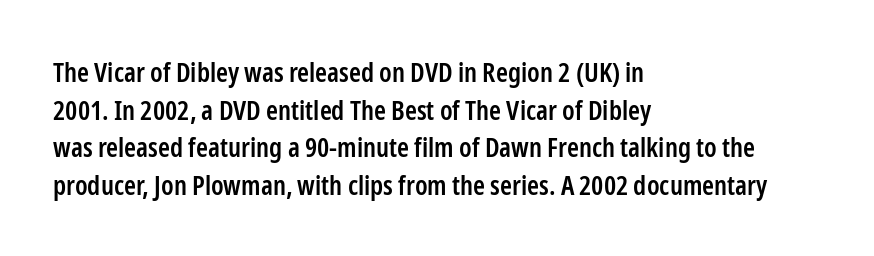
{"italic": "no", "bold": "semi", "underline": "no", "align": "left", "line_spacing": "normal", "line_spacing_ratio": 1.39, "letter_spacing": "normal", "letter_spacing_em": 0.0, "glyph_px": 27}
